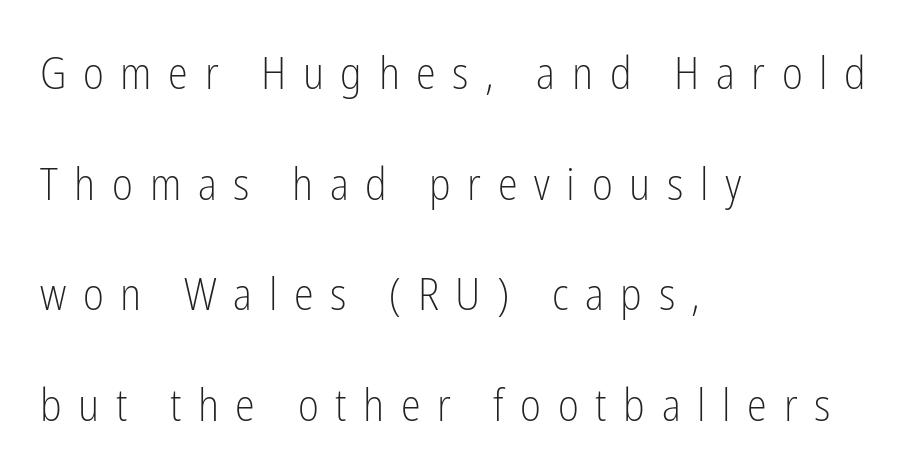
{"serif": "no", "italic": "no", "bold": "no", "weight": "light", "width": "condensed", "stroke_contrast": "low", "x_height": "medium", "monospaced": "no", "underline": "no", "align": "left", "line_spacing": "loose", "line_spacing_ratio": 2.46, "letter_spacing": "wide", "letter_spacing_em": 0.37, "glyph_px": 45}
